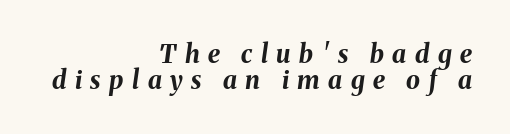
Q: Is the text bold? A: Yes.
Q: Is the text italic (slanted)? A: Yes, it leans right by about 8 degrees.
Q: Is the text underlined? A: No.
Q: How is the paragraph aligned? A: Right-aligned.
Q: Is the spacing between letters normal or unusually wide? A: Unusually wide.
Q: Is the spacing between lines tight, normal or loose? A: Tight.
